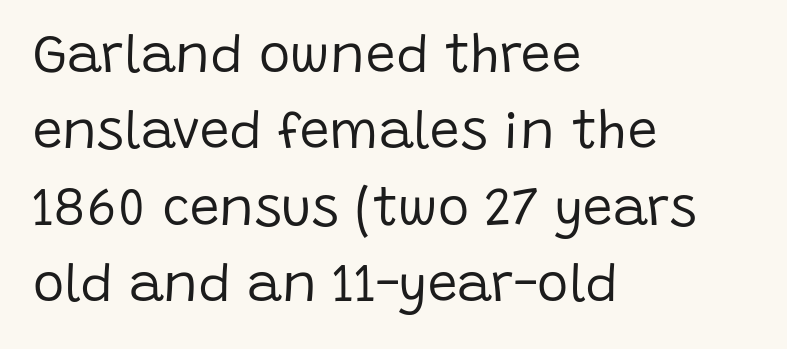
{"serif": "no", "italic": "no", "bold": "no", "weight": "regular", "width": "normal", "stroke_contrast": "low", "x_height": "large", "monospaced": "no", "underline": "no", "align": "left", "line_spacing": "normal", "line_spacing_ratio": 1.44, "letter_spacing": "normal", "letter_spacing_em": 0.0, "glyph_px": 53}
